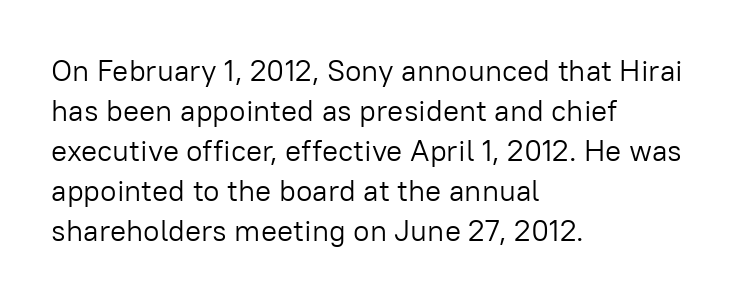
The image shows 30 px light sans-serif type, upright; set left-aligned, normal line spacing (1.33x), normal letter spacing, not underlined; low stroke contrast and a medium x-height.
